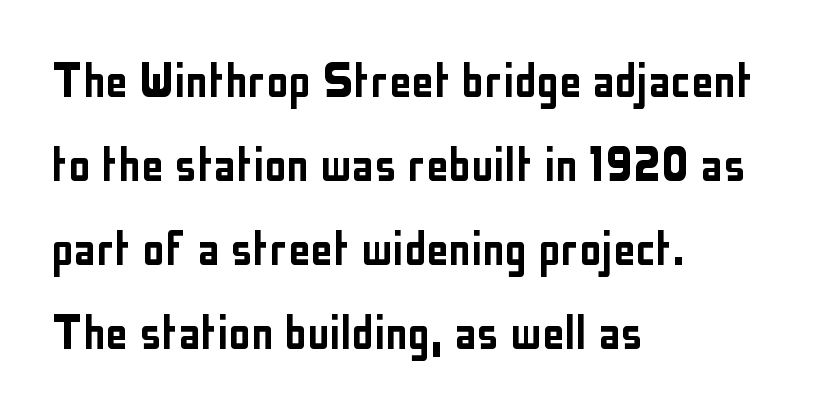
The space between consecutive lines is moderate. Observe the ordinary spacing: letters are neighbours, not strangers. The passage shown is typed in a proportional face where columns would drift. A typesetter would mark this as roman, not italic. This rendering features lettering with no underline. In terms of letterform style, serifs are entirely absent.
